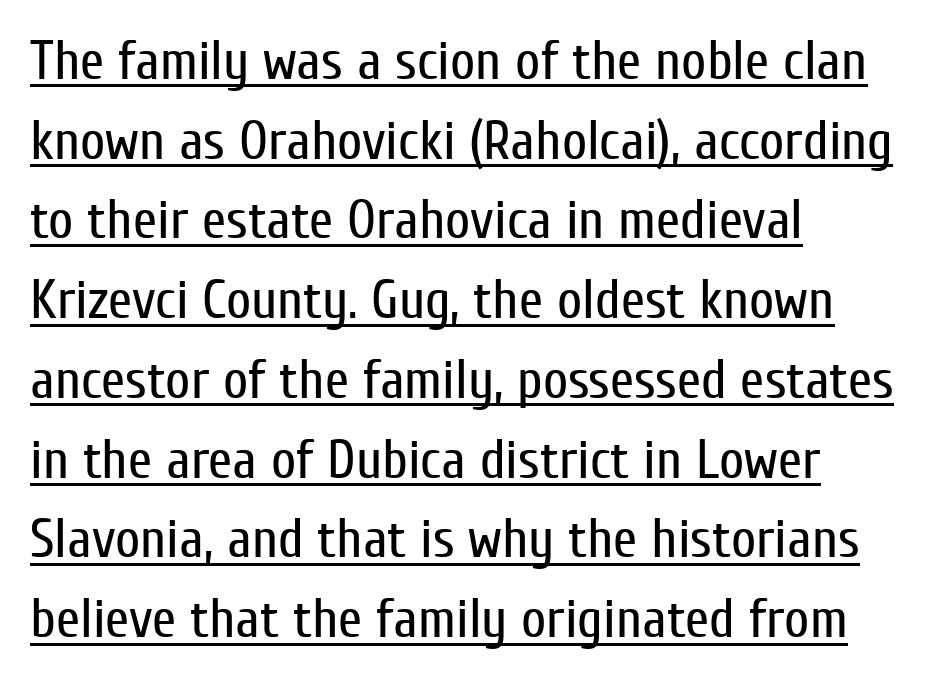
Left-aligned paragraph, ragged on the right. If you drew a line through each stem, it would be perfectly vertical. Spacing verdict: proportional, widths tailored to each character. Regarding leading, the lines here are spaced in the standard way. Standard letterfit; no display-style spreading of the glyphs. Beneath each row of characters lies a ruled line.
